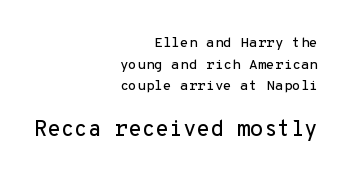
Q: Is the text italic (slanted)? A: No, it is upright.
Q: Is the text underlined? A: No.
Q: How is the paragraph aligned? A: Right-aligned.
Q: Is the spacing between letters normal or unusually wide? A: Normal.
Q: Is the spacing between lines tight, normal or loose? A: Normal.
Q: Which block of text is set in a larger size, the first (top) or the second (bottom)? A: The second (bottom) one.
